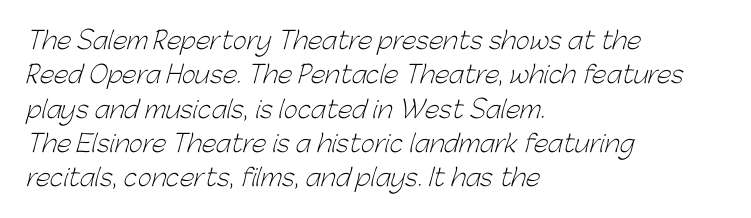
Underline: absent. These lines keep a tight, regular rhythm from letter to letter. Baseline-to-baseline distance is the conventional proportion of letter height. Which margin do the lines hug? The left one — the right edge is uneven. Bold? No — there's no thickening of the strokes.
